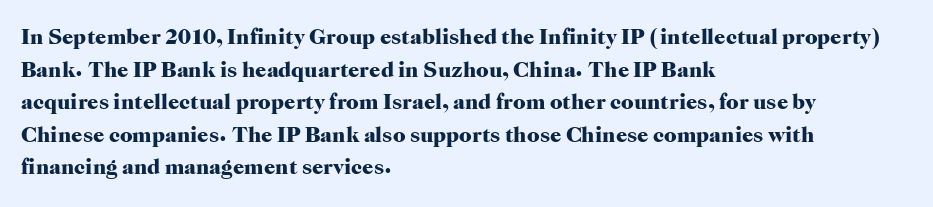
Q: Is the text bold? A: Yes.
Q: Is the text italic (slanted)? A: No, it is upright.
Q: Is the text underlined? A: No.
Q: How is the paragraph aligned? A: Left-aligned.
Q: Is the spacing between letters normal or unusually wide? A: Normal.
Q: Is the spacing between lines tight, normal or loose? A: Normal.
